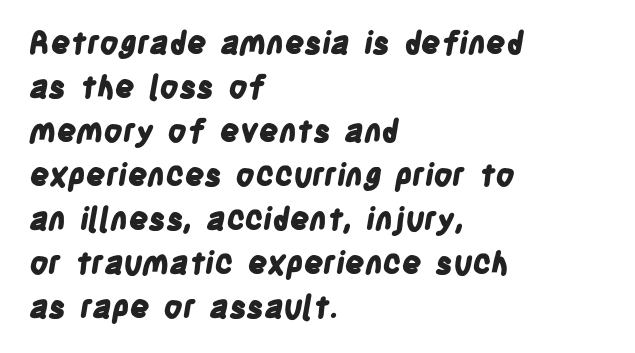
These words are printed bold, with thick strokes throughout. The letters advance in unequal steps, a hallmark of proportional type. Notice how the passage keeps a crisp vertical edge on the left only. The block of text has a typical density, with ordinary space between rows. Does extra space separate the letters? No, they use regular spacing.
